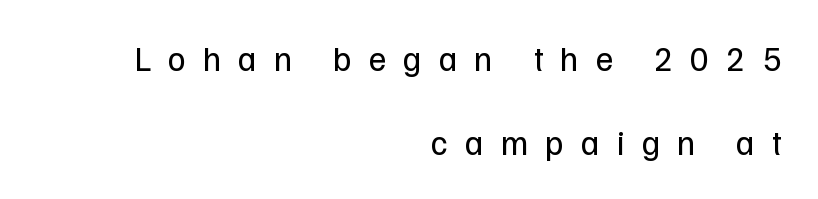
{"serif": "no", "italic": "no", "bold": "no", "weight": "regular", "width": "normal", "stroke_contrast": "low", "x_height": "medium", "monospaced": "no", "underline": "no", "align": "right", "line_spacing": "loose", "line_spacing_ratio": 2.46, "letter_spacing": "wide", "letter_spacing_em": 0.5, "glyph_px": 34}
